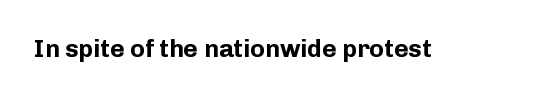
The image shows 25 px bold type, upright; set normal letter spacing, not underlined.
